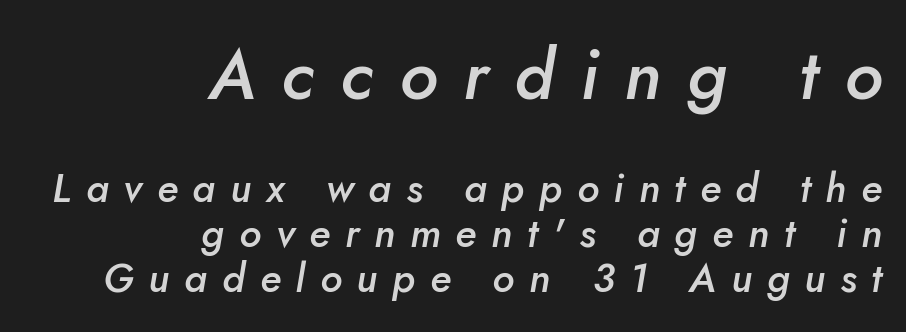
Q: Is the text bold? A: Semi-bold.
Q: Is the text italic (slanted)? A: Yes, it leans right by about 10 degrees.
Q: Is the text underlined? A: No.
Q: How is the paragraph aligned? A: Right-aligned.
Q: Is the spacing between letters normal or unusually wide? A: Unusually wide.
Q: Is the spacing between lines tight, normal or loose? A: Tight.
Q: Which block of text is set in a larger size, the first (top) or the second (bottom)? A: The first (top) one.
Q: Width (condensed, normal, or wide)? A: Normal.
Q: Stroke contrast? A: Low.
Q: x-height? A: Small.
Q: Monospaced? A: No.
